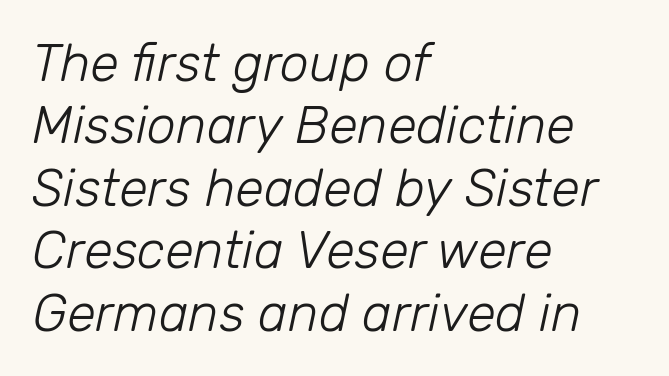
Q: Is the text bold? A: No.
Q: Is the text italic (slanted)? A: Yes, it leans right by about 12 degrees.
Q: Is the text underlined? A: No.
Q: How is the paragraph aligned? A: Left-aligned.
Q: Is the spacing between letters normal or unusually wide? A: Normal.
Q: Width (condensed, normal, or wide)? A: Normal.
Q: Stroke contrast? A: Low.
Q: x-height? A: Medium.
Q: Monospaced? A: No.
